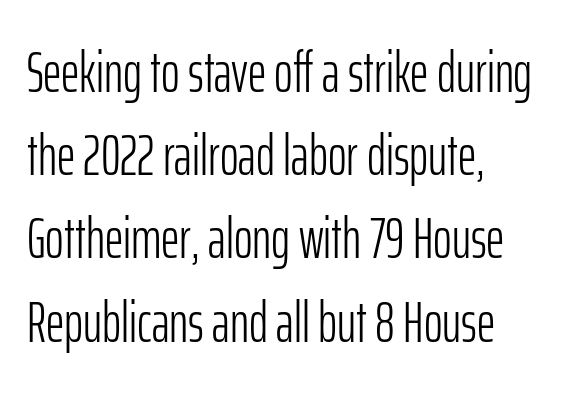
The image shows 57 px light, condensed sans-serif type, upright; set left-aligned, normal line spacing (1.46x), normal letter spacing, not underlined; low stroke contrast and a medium x-height.
